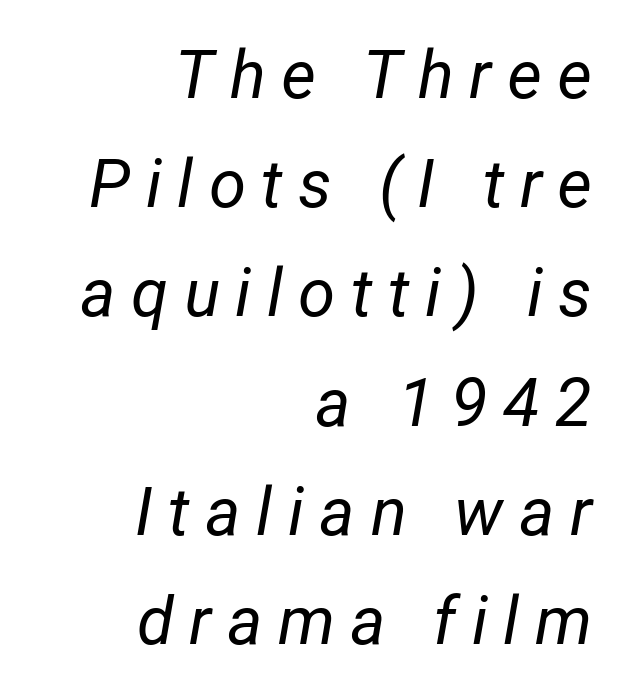
Compared with typical body copy, the letter spacing here is much looser. Casual observation: everything's shoved over to the right. Proportional: the letters do not fall into vertical columns. Quick note: italic. If you measured baseline to baseline, you'd find a middling distance. Stroke thickness stays within the range of a standard reading face or lighter.
